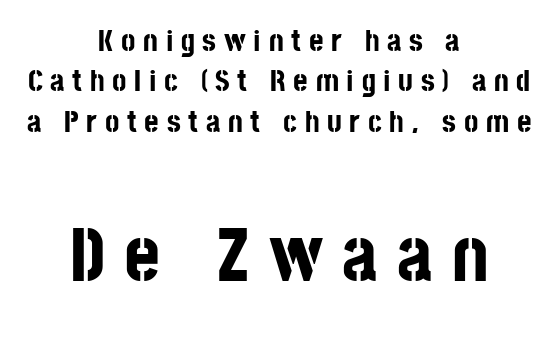
The image shows 77 px bold, condensed sans-serif type, upright; set centered, normal line spacing (1.3x), unusually wide letter spacing (+0.25 em), not underlined; the second (bottom) block is 2.48x larger; low stroke contrast and a large x-height.
